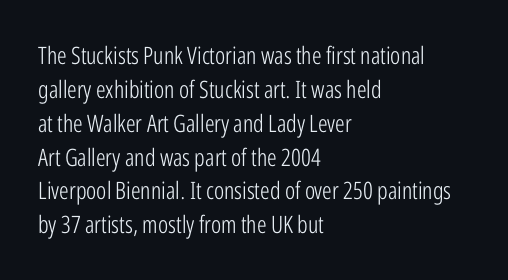
Q: Is the text bold? A: No.
Q: Is the text italic (slanted)? A: No, it is upright.
Q: Is the text underlined? A: No.
Q: How is the paragraph aligned? A: Left-aligned.
Q: Is the spacing between letters normal or unusually wide? A: Normal.
Q: Is the spacing between lines tight, normal or loose? A: Normal.
